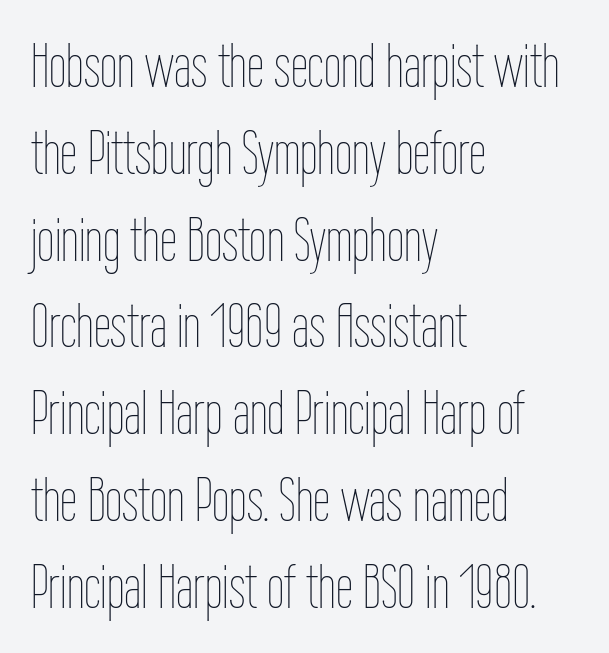
{"italic": "no", "bold": "no", "weight": "thin", "width": "condensed", "stroke_contrast": "low", "x_height": "medium", "monospaced": "no", "underline": "no", "align": "left", "line_spacing": "normal", "line_spacing_ratio": 1.4, "letter_spacing": "normal", "letter_spacing_em": 0.0, "glyph_px": 62}
